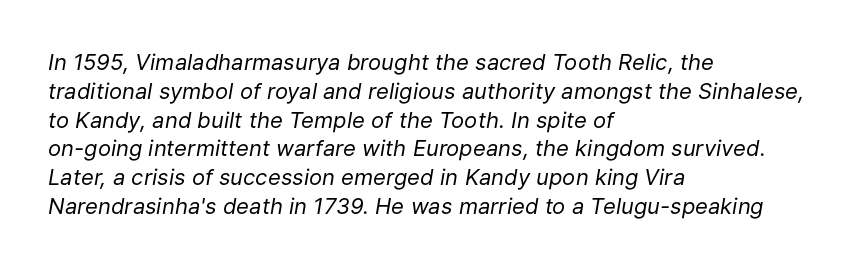
{"italic": "yes", "lean": "right", "slant_degrees": 9, "bold": "no", "underline": "no", "align": "left", "line_spacing": "normal", "line_spacing_ratio": 1.31, "letter_spacing": "normal", "letter_spacing_em": 0.0, "glyph_px": 22}
